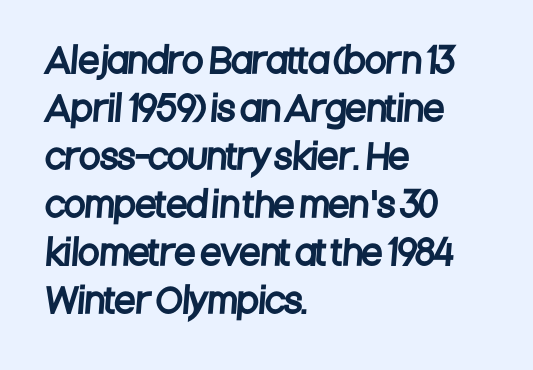
A classic flush-left, rag-right setting is used for this passage. Character widths vary here, with narrow letters taking less room than wide ones. Has an underline been added? It has not. The passage shown stacks its lines at a standard gap. The type family on display is of the sans-serif kind. Is the letter spacing exaggerated? No — it looks like the ordinary default.
